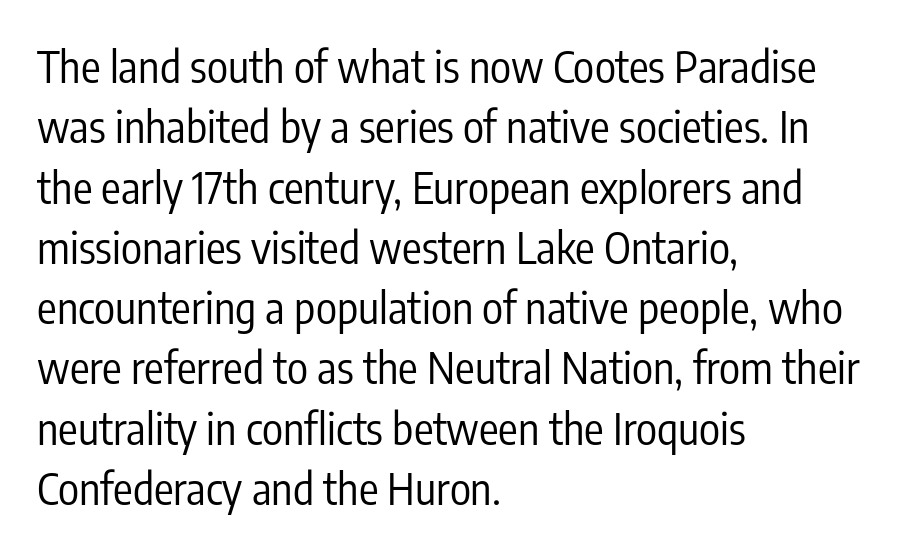
Nope, not italic — everything's standing straight. There is no visible air inserted between adjacent glyphs. The leading is moderate, giving the passage an even texture. Bare-footed words on every line.
